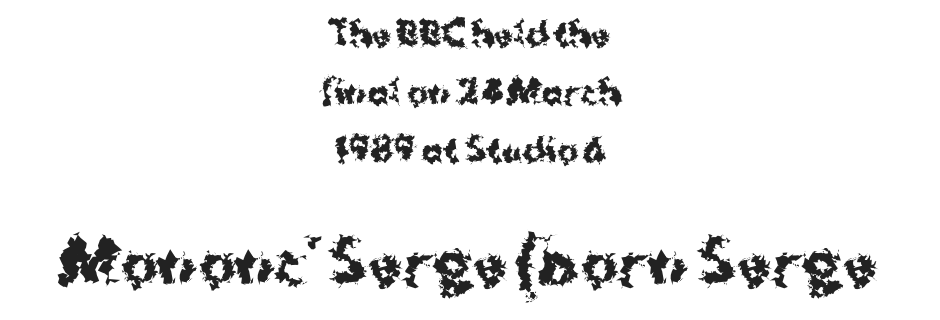
Q: Is the text bold? A: Yes.
Q: Is the text italic (slanted)? A: No, it is upright.
Q: Is the typeface a serif or a sans-serif typeface? A: Sans-serif.
Q: Is the text underlined? A: No.
Q: How is the paragraph aligned? A: Centered.
Q: Is the spacing between letters normal or unusually wide? A: Normal.
Q: Which block of text is set in a larger size, the first (top) or the second (bottom)? A: The second (bottom) one.
Q: Width (condensed, normal, or wide)? A: Normal.
Q: Stroke contrast? A: Medium.
Q: x-height? A: Medium.
Q: Monospaced? A: No.
